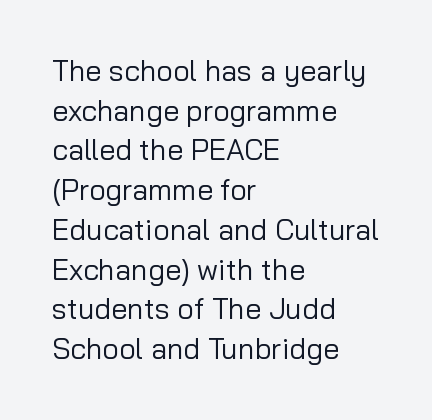
Look at the bottom of the vertical strokes: they stop flat, with no serifs. The letterforms sit shoulder to shoulder at normal distance. A classic flush-left, rag-right setting is used for this passage. Any mark beneath the type? The region is blank. Evenly set lines give the paragraph a standard silhouette.
